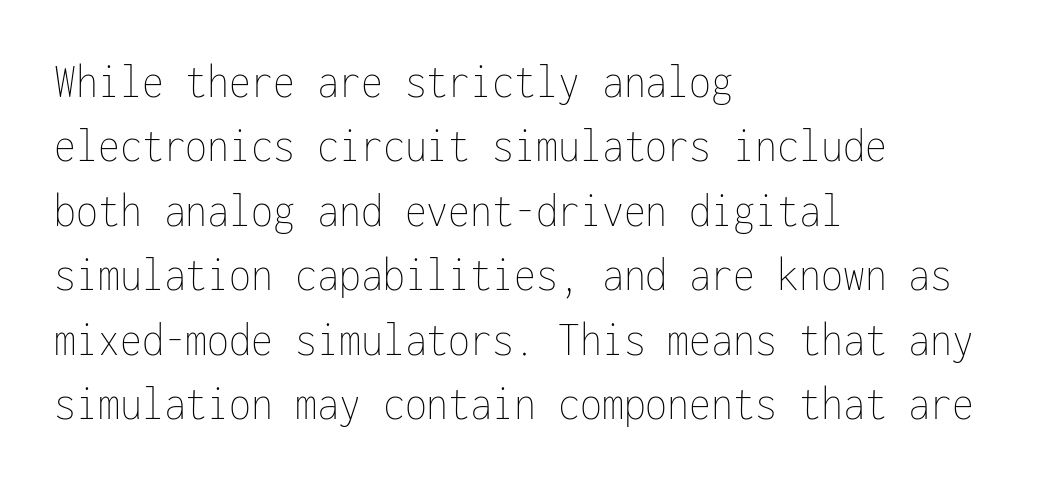
{"italic": "no", "bold": "no", "weight": "thin", "width": "condensed", "stroke_contrast": "low", "x_height": "medium", "monospaced": "yes", "underline": "no", "align": "left", "line_spacing": "normal", "line_spacing_ratio": 1.29, "letter_spacing": "normal", "letter_spacing_em": 0.0, "glyph_px": 50}
